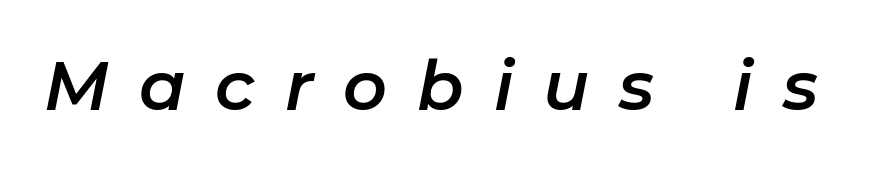
The image shows 68 px text type, italic (leaning right); set unusually wide letter spacing (+0.44 em), not underlined; low stroke contrast and a medium x-height.
